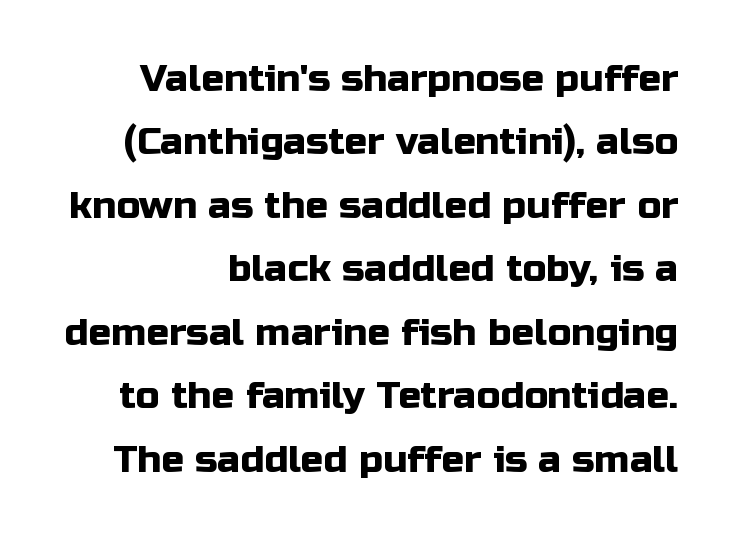
Reading down the block, your eye finds every line finishing at a fixed right position. Does the leading feel generous? No, just average. Every stem runs plumb, perpendicular to the baseline. The type family on display is of the sans-serif kind. Observe the ordinary spacing: letters are neighbours, not strangers. Looks like regular typesetting: each glyph gets only the width it needs.
